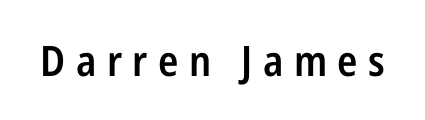
Posture: vertical. Here the glyphs are tracked loosely, breaking word shapes into spaced letters. Anything drawn beneath the words? Only blank space. Nope, no serifs anywhere on these letters. A typesetter would call this proportional, since set widths differ per character. As a designer I'd log this as weight 600, semibold.
